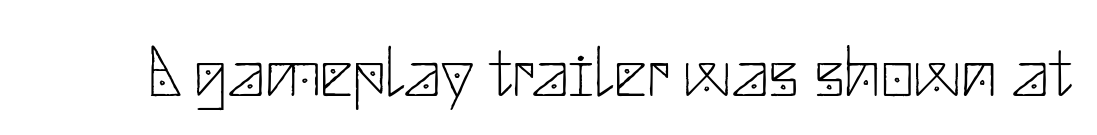
The image shows 72 px thin sans-serif type, upright; set normal letter spacing, not underlined; low stroke contrast and a small x-height.
